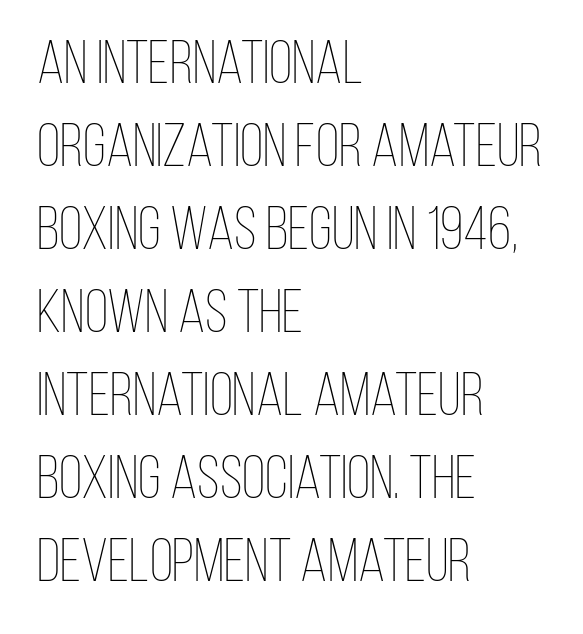
Upright lettering throughout. You could not count columns in this text — the font is proportionally spaced. The typeface has the unassuming heft of standard copy or less. Casual observation: everything's shoved over to the left. You could call the tracking neutral — neither tight nor loose. A clean baseline with only descenders dipping below it.
